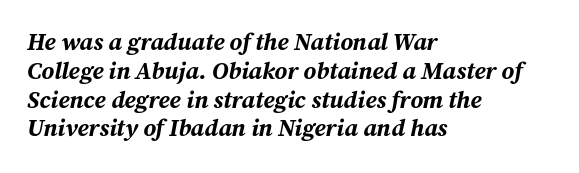
The gap between lines stays unmarked. Nobody touched the tracking dial on this one. The glyphs have the mass of a bold cut. Looking at the ascenders, they clearly lean. A student would call this left alignment; a typographer would say flush left, rag right.
